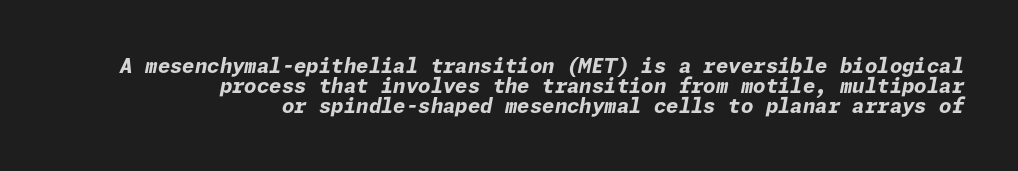
The image shows 20 px bold type, italic (leaning right); set right-aligned, tight line spacing (1.0x), normal letter spacing, not underlined.
